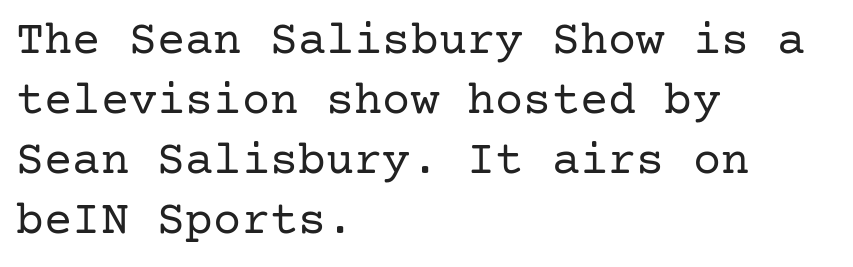
Q: Is the text bold? A: No.
Q: Is the text italic (slanted)? A: No, it is upright.
Q: Is the typeface a serif or a sans-serif typeface? A: Serif.
Q: Is the text underlined? A: No.
Q: How is the paragraph aligned? A: Left-aligned.
Q: Is the spacing between letters normal or unusually wide? A: Normal.
Q: Is the spacing between lines tight, normal or loose? A: Normal.
Q: Width (condensed, normal, or wide)? A: Normal.
Q: Stroke contrast? A: Low.
Q: x-height? A: Medium.
